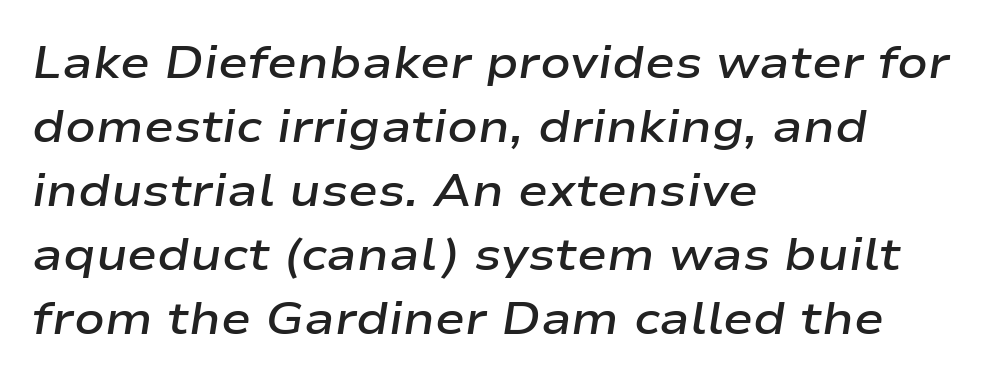
{"italic": "yes", "lean": "right", "slant_degrees": 9, "bold": "semi", "weight": "semibold", "width": "wide", "stroke_contrast": "low", "x_height": "medium", "monospaced": "no", "underline": "no", "align": "left", "line_spacing": "normal", "line_spacing_ratio": 1.42, "letter_spacing": "normal", "letter_spacing_em": 0.0, "glyph_px": 45}
